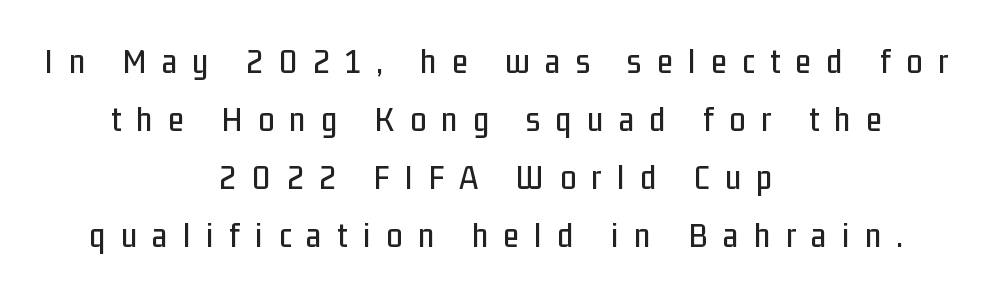
{"serif": "no", "italic": "no", "width": "condensed", "stroke_contrast": "low", "x_height": "medium", "monospaced": "no", "underline": "no", "align": "center", "line_spacing": "normal", "line_spacing_ratio": 1.61, "letter_spacing": "wide", "letter_spacing_em": 0.43, "glyph_px": 36}
